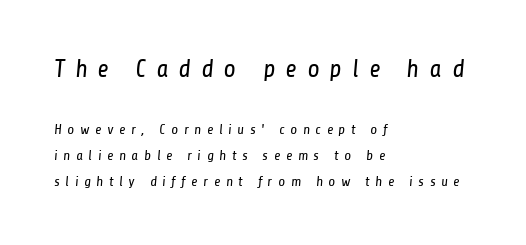
A classic flush-left, rag-right setting is used for this passage. The letters in the upper block stand taller than those in the block below. On a weight scale, this lands at 450 or below. The type is letterspaced generously, with wide tracking.
